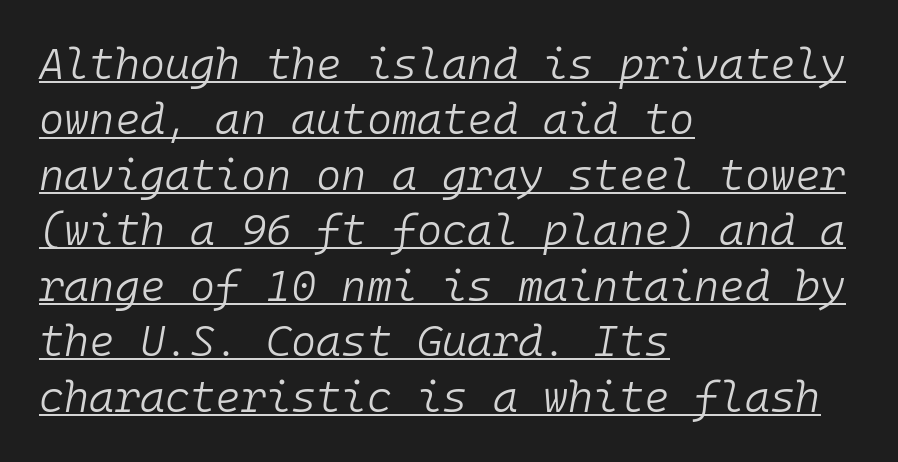
The image shows 43 px light type, italic (leaning right), monospaced; set left-aligned, normal line spacing (1.29x), normal letter spacing, underlined; low stroke contrast and a medium x-height.
